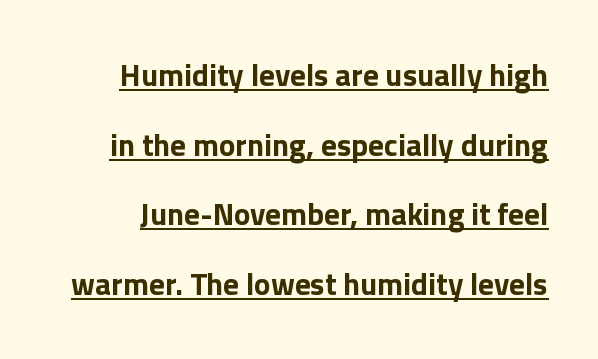
The passage shown is underscored from start to finish. Students, note that the glyphs here touch the page at normal intervals. These lines are rendered in a variable-pitch font. Compared with typical paragraphs, the rows here are farther apart. The strokes are fattened all the way to bold.
